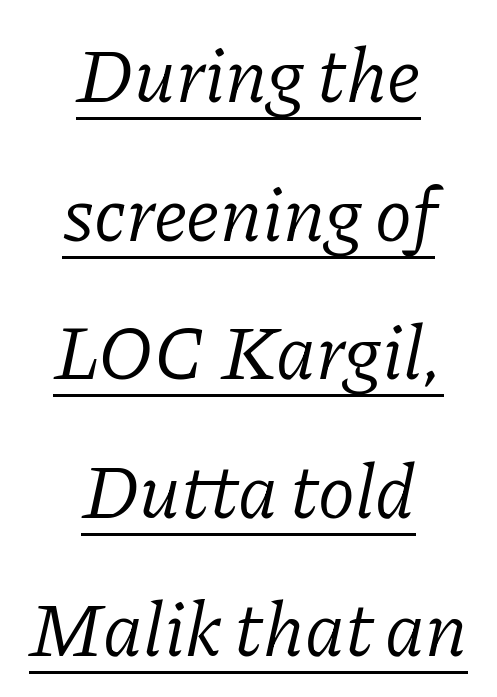
Notice how a bar underscores the lettering throughout. Between one letter and the next there's only the usual sliver of space. Yep, those are serifs on the letters. The face used here is proportionally spaced, like ordinary book or web type.
